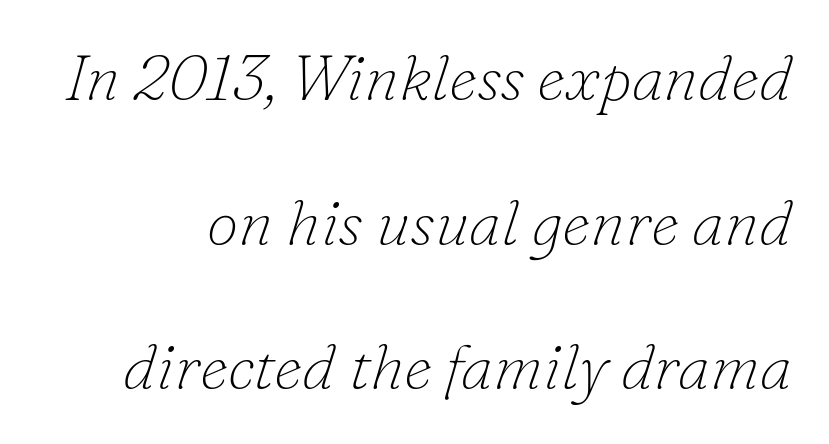
{"serif": "yes", "italic": "yes", "lean": "right", "slant_degrees": 16, "bold": "no", "weight": "thin", "width": "normal", "stroke_contrast": "low", "x_height": "small", "monospaced": "no", "underline": "no", "line_spacing": "loose", "line_spacing_ratio": 2.26, "letter_spacing": "normal", "letter_spacing_em": 0.0, "glyph_px": 64}
